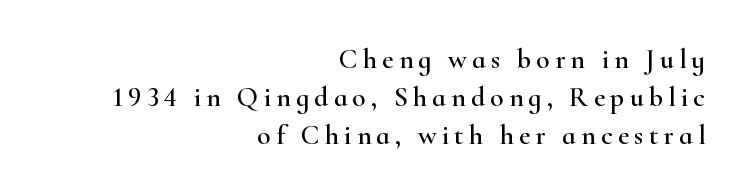
{"serif": "yes", "italic": "no", "width": "wide", "stroke_contrast": "high", "x_height": "small", "monospaced": "no", "underline": "no", "align": "right", "line_spacing": "normal", "line_spacing_ratio": 1.36, "glyph_px": 28}
